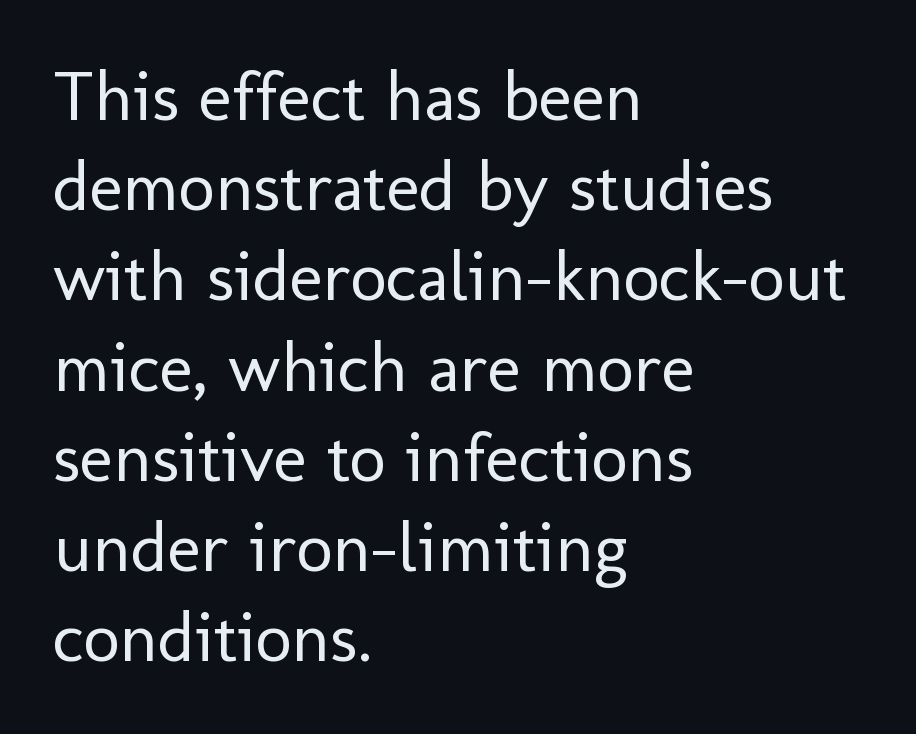
The image shows 71 px regular-weight sans-serif type, upright; set left-aligned, normal line spacing (1.27x), normal letter spacing, not underlined; low stroke contrast and a medium x-height.
